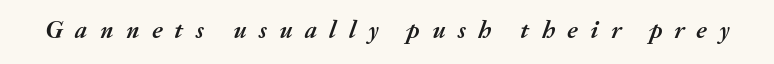
The image shows 25 px bold type, italic (leaning right); set unusually wide letter spacing (+0.49 em), not underlined.
